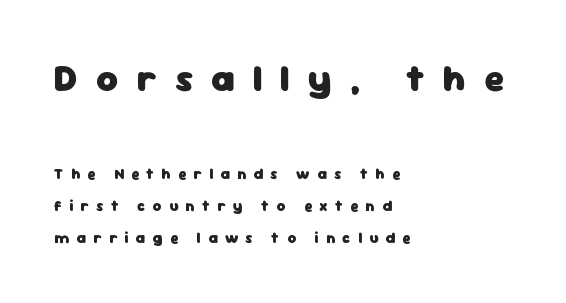
Q: Is the text bold? A: Yes.
Q: Is the text italic (slanted)? A: No, it is upright.
Q: Is the typeface a serif or a sans-serif typeface? A: Sans-serif.
Q: Is the text underlined? A: No.
Q: How is the paragraph aligned? A: Left-aligned.
Q: Is the spacing between letters normal or unusually wide? A: Unusually wide.
Q: Is the spacing between lines tight, normal or loose? A: Loose.
Q: Which block of text is set in a larger size, the first (top) or the second (bottom)? A: The first (top) one.
Q: Width (condensed, normal, or wide)? A: Normal.
Q: Stroke contrast? A: Low.
Q: x-height? A: Medium.
Q: Monospaced? A: No.
